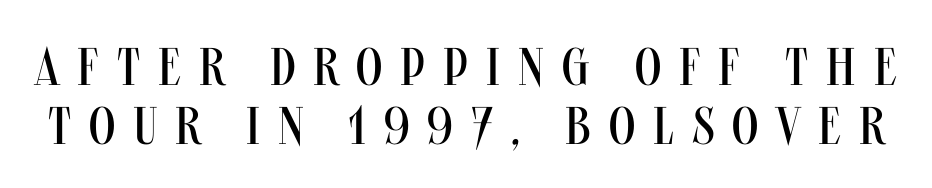
{"serif": "no", "italic": "no", "bold": "no", "weight": "regular", "width": "condensed", "stroke_contrast": "medium", "x_height": "large", "monospaced": "no", "underline": "no", "line_spacing": "tight", "line_spacing_ratio": 1.12, "letter_spacing": "wide", "letter_spacing_em": 0.34, "glyph_px": 53}
